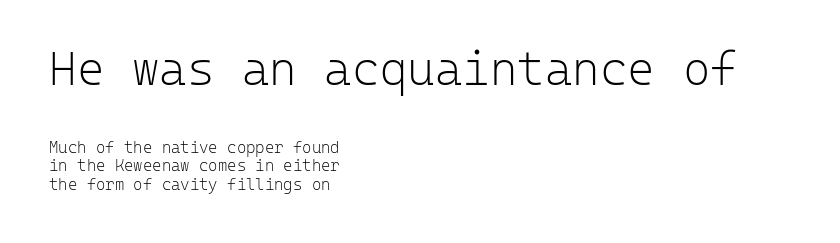
Looks like terminal output: every glyph gets an equal slot. Line beginnings align vertically; line endings do not. Honestly, there is no underline to notice here at all. If you drew a line through each stem, it would be perfectly vertical.
